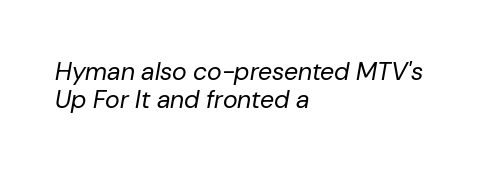
Honestly, the letter spacing is just normal — you wouldn't notice it. Is there much room between lines? No — they nearly touch. Descenders hang freely into open space. Reading down the block, your eye returns to a fixed left position each line.
